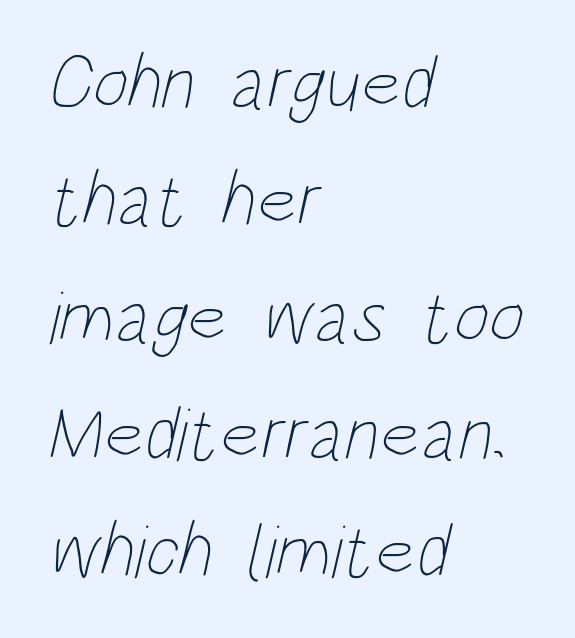
The image shows 76 px thin, condensed type; set left-aligned, normal line spacing (1.54x), normal letter spacing, not underlined; low stroke contrast and a large x-height.
